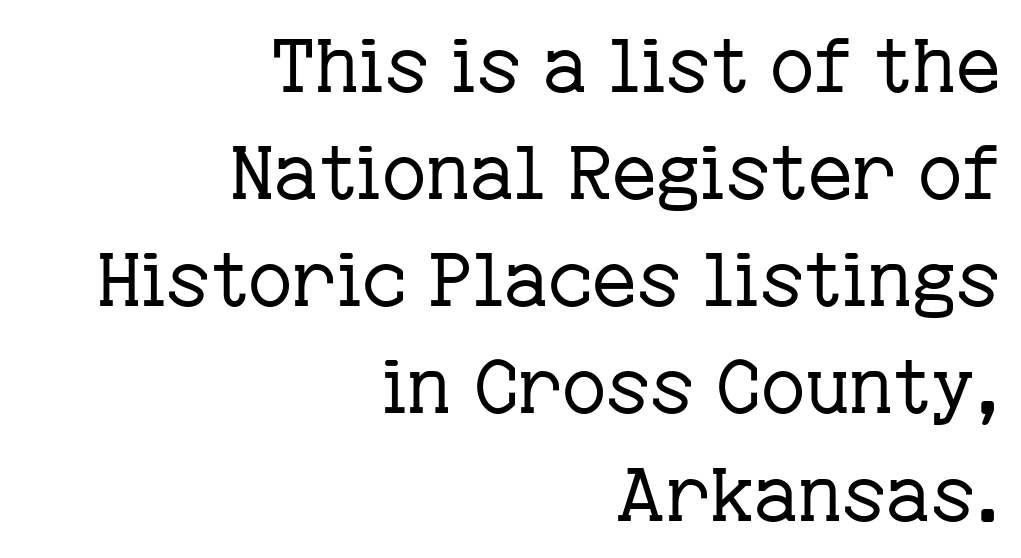
You could not count columns in this text — the font is proportionally spaced. Decoration check: the copy has no underline. This sample uses plain, unmodified letter spacing. Stem width sits at or under what a default text font uses.
